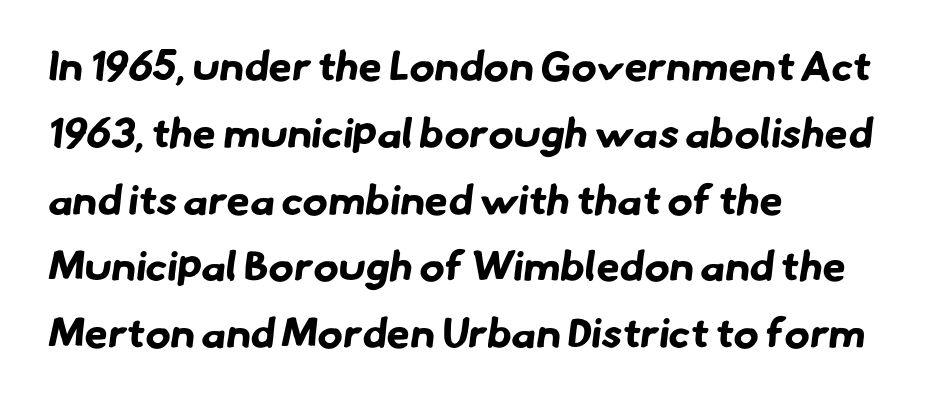
{"serif": "no", "bold": "yes", "weight": "bold", "width": "normal", "stroke_contrast": "low", "x_height": "small", "monospaced": "no", "underline": "no", "align": "left", "line_spacing": "normal", "line_spacing_ratio": 1.59, "letter_spacing": "normal", "letter_spacing_em": 0.0, "glyph_px": 42}
